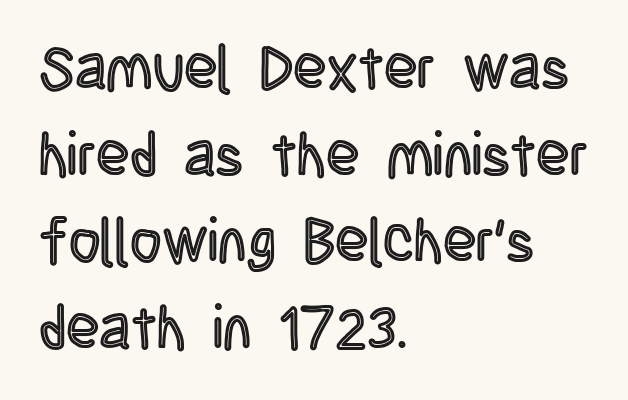
The image shows 61 px condensed type, upright; set left-aligned, normal line spacing (1.42x), normal letter spacing, not underlined; a large x-height.
